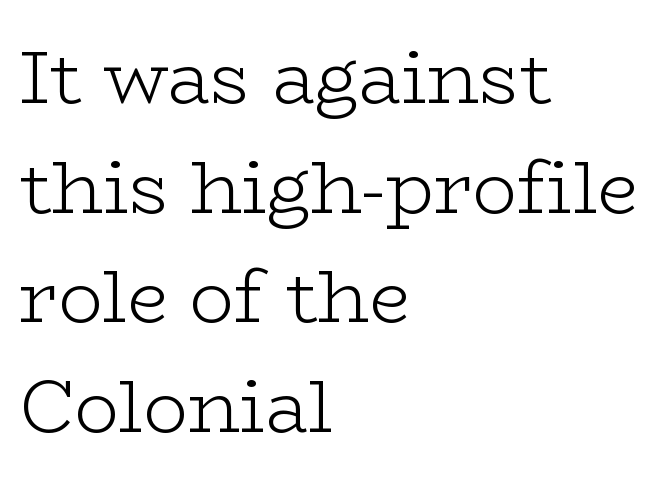
Q: Is the text bold? A: No.
Q: Is the text italic (slanted)? A: No, it is upright.
Q: Is the typeface a serif or a sans-serif typeface? A: Serif.
Q: Is the text underlined? A: No.
Q: How is the paragraph aligned? A: Left-aligned.
Q: Is the spacing between letters normal or unusually wide? A: Normal.
Q: Is the spacing between lines tight, normal or loose? A: Normal.
Q: Width (condensed, normal, or wide)? A: Wide.
Q: Stroke contrast? A: Low.
Q: x-height? A: Medium.
Q: Monospaced? A: No.
